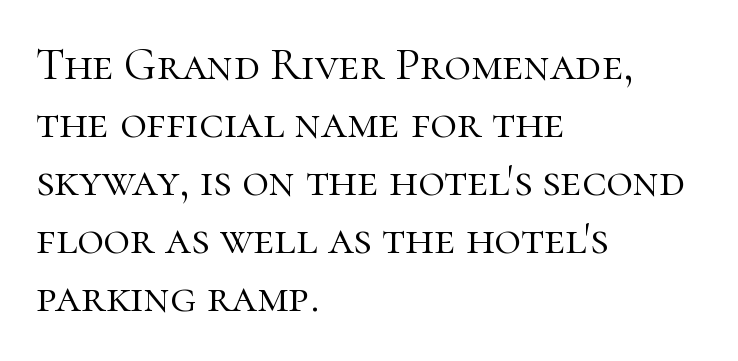
Q: Is the text bold? A: No.
Q: Is the text italic (slanted)? A: No, it is upright.
Q: Is the typeface a serif or a sans-serif typeface? A: Serif.
Q: Is the text underlined? A: No.
Q: How is the paragraph aligned? A: Left-aligned.
Q: Is the spacing between letters normal or unusually wide? A: Normal.
Q: Is the spacing between lines tight, normal or loose? A: Normal.
Q: Width (condensed, normal, or wide)? A: Normal.
Q: Stroke contrast? A: High.
Q: x-height? A: Medium.
Q: Monospaced? A: No.
